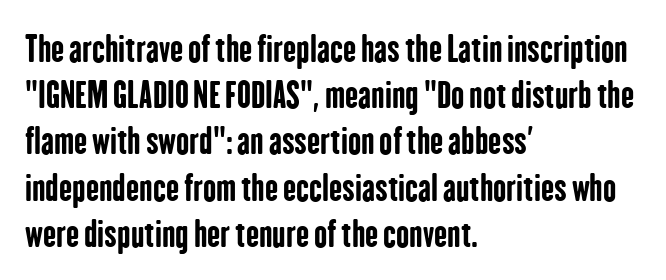
{"serif": "no", "italic": "no", "bold": "yes", "weight": "bold", "width": "condensed", "stroke_contrast": "low", "x_height": "medium", "monospaced": "no", "underline": "no", "align": "left", "line_spacing": "normal", "line_spacing_ratio": 1.32, "letter_spacing": "normal", "letter_spacing_em": 0.0, "glyph_px": 35}
